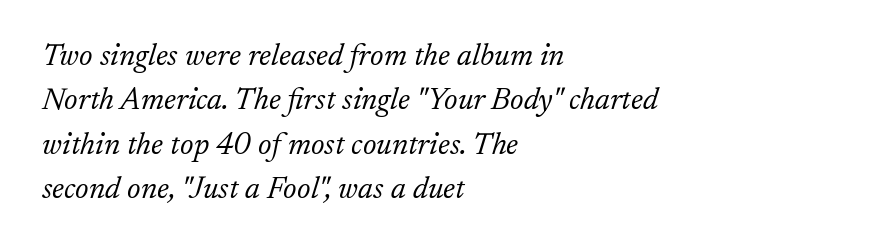
{"serif": "yes", "italic": "yes", "lean": "right", "slant_degrees": 17, "bold": "no", "weight": "light", "width": "normal", "stroke_contrast": "low", "x_height": "small", "monospaced": "no", "underline": "no", "align": "left", "line_spacing": "normal", "line_spacing_ratio": 1.43, "letter_spacing": "normal", "letter_spacing_em": 0.0, "glyph_px": 31}
